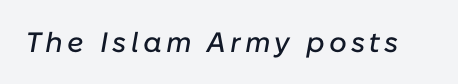
Q: Is the text italic (slanted)? A: Yes, it leans right by about 10 degrees.
Q: Is the text underlined? A: No.
Q: Width (condensed, normal, or wide)? A: Normal.
Q: Stroke contrast? A: Low.
Q: x-height? A: Medium.
Q: Monospaced? A: No.
